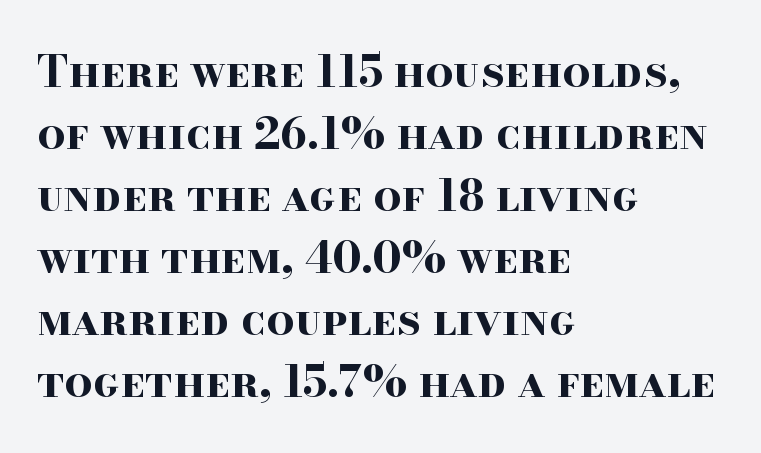
The image shows 44 px bold, wide serif type, upright; set left-aligned, normal line spacing (1.41x), normal letter spacing, not underlined; high stroke contrast and a small x-height.
